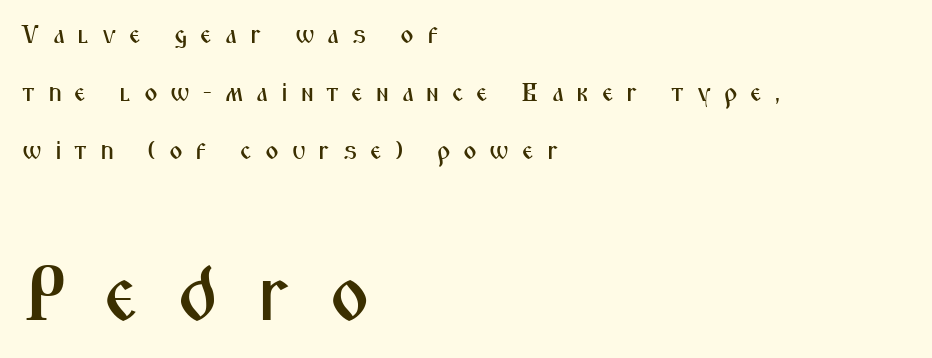
Q: Is the text italic (slanted)? A: No, it is upright.
Q: Is the typeface a serif or a sans-serif typeface? A: Sans-serif.
Q: Is the text underlined? A: No.
Q: How is the paragraph aligned? A: Left-aligned.
Q: Is the spacing between letters normal or unusually wide? A: Unusually wide.
Q: Is the spacing between lines tight, normal or loose? A: Loose.
Q: Which block of text is set in a larger size, the first (top) or the second (bottom)? A: The second (bottom) one.
Q: Width (condensed, normal, or wide)? A: Condensed.
Q: Stroke contrast? A: Medium.
Q: x-height? A: Medium.
Q: Monospaced? A: No.
